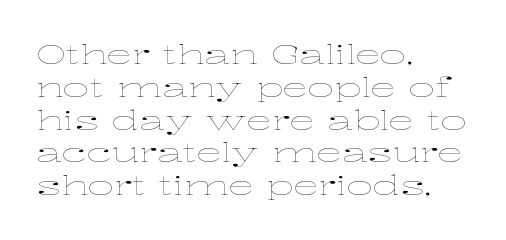
Q: Is the text bold? A: No.
Q: Is the text italic (slanted)? A: No, it is upright.
Q: Is the text underlined? A: No.
Q: How is the paragraph aligned? A: Left-aligned.
Q: Is the spacing between letters normal or unusually wide? A: Normal.
Q: Is the spacing between lines tight, normal or loose? A: Normal.
